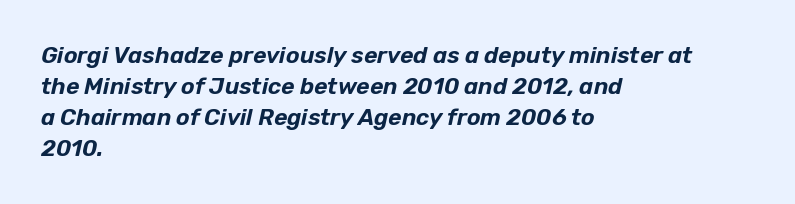
The image shows 23 px text type, italic (leaning right); set left-aligned, normal line spacing (1.35x), normal letter spacing, not underlined.
